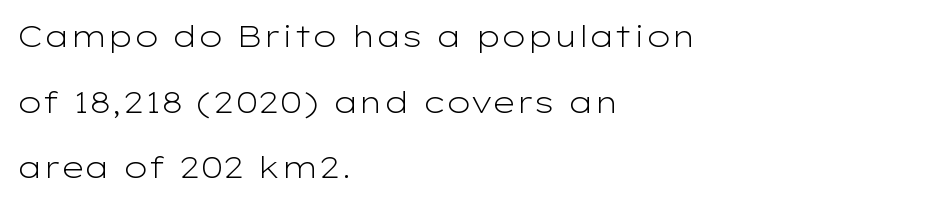
{"serif": "no", "italic": "no", "bold": "no", "weight": "light", "width": "wide", "stroke_contrast": "low", "x_height": "medium", "monospaced": "no", "underline": "no", "align": "left", "line_spacing": "loose", "line_spacing_ratio": 2.19, "letter_spacing": "normal", "letter_spacing_em": 0.0, "glyph_px": 30}
